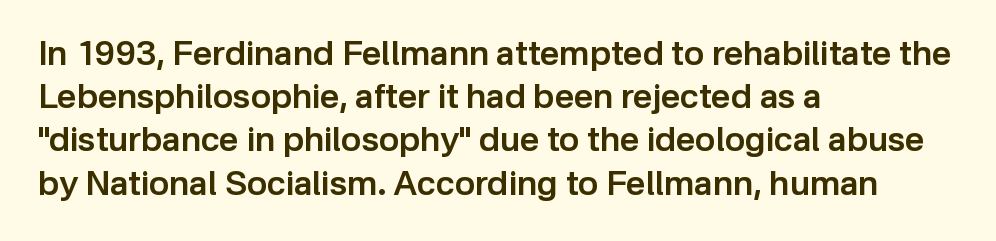
The image shows 34 px semibold sans-serif type, upright; set left-aligned, normal line spacing (1.27x), normal letter spacing, not underlined; low stroke contrast and a medium x-height.
